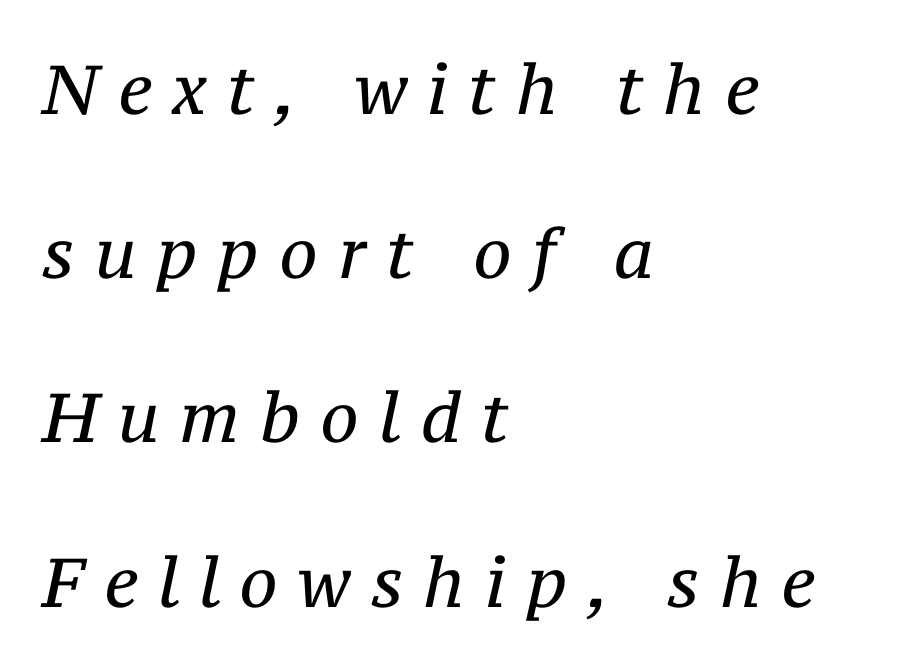
The image shows 69 px regular-weight serif type, italic (leaning right); set left-aligned, loose line spacing (2.38x), unusually wide letter spacing (+0.29 em), not underlined; medium stroke contrast and a medium x-height.
